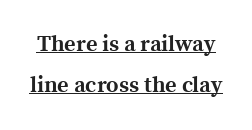
On the weight axis this lands at bold, roughly 700. The specimen reads as upright at a glance. A typographer would call this underscored text. Observe the ordinary spacing: letters are neighbours, not strangers.
